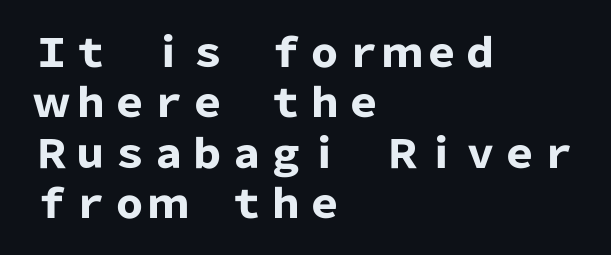
The image shows 39 px heavy sans-serif type, upright; set left-aligned, normal line spacing (1.29x), normal letter spacing, not underlined; low stroke contrast and a medium x-height.
